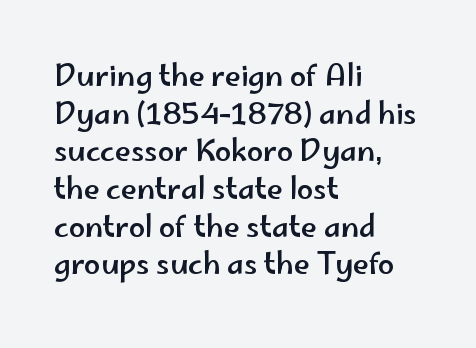
Does the lettering tilt? It doesn't — this is upright. A clean baseline with only descenders dipping below it. Think of a printed novel: that variable character pitch is what you see here. Inter-character spacing is left at the font's built-in metrics. The designer left line spacing at the default.
